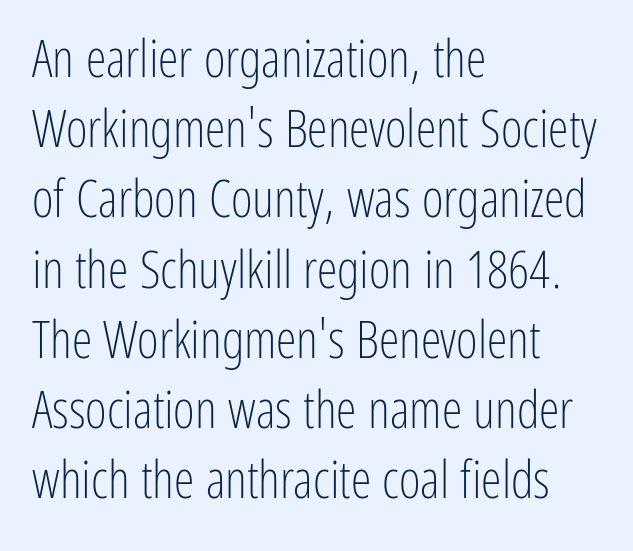
Q: Is the text bold? A: No.
Q: Is the text italic (slanted)? A: No, it is upright.
Q: Is the typeface a serif or a sans-serif typeface? A: Sans-serif.
Q: Is the text underlined? A: No.
Q: How is the paragraph aligned? A: Left-aligned.
Q: Is the spacing between letters normal or unusually wide? A: Normal.
Q: Is the spacing between lines tight, normal or loose? A: Normal.
Q: Width (condensed, normal, or wide)? A: Condensed.
Q: Stroke contrast? A: Low.
Q: x-height? A: Medium.
Q: Monospaced? A: No.
